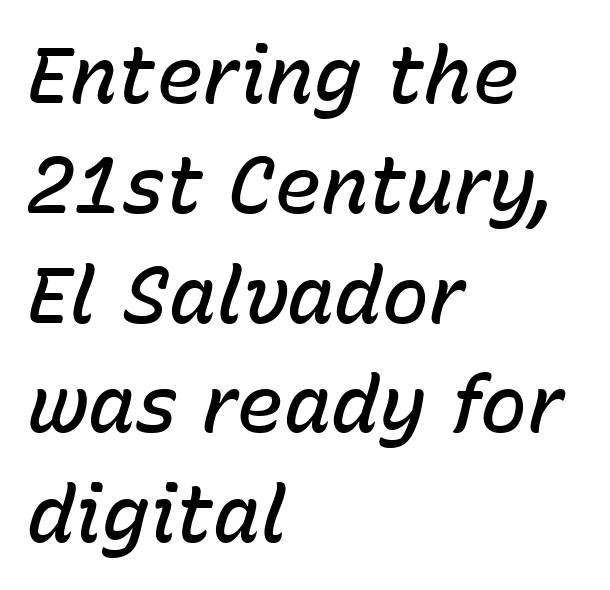
{"italic": "yes", "lean": "right", "slant_degrees": 15, "bold": "semi", "weight": "semibold", "width": "normal", "stroke_contrast": "low", "x_height": "medium", "monospaced": "no", "underline": "no", "align": "left", "line_spacing": "normal", "line_spacing_ratio": 1.39, "letter_spacing": "normal", "letter_spacing_em": 0.0, "glyph_px": 79}
